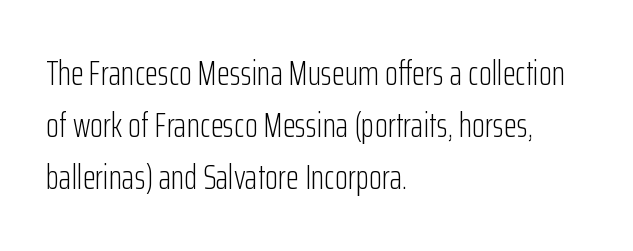
{"serif": "no", "italic": "no", "bold": "no", "weight": "light", "width": "condensed", "stroke_contrast": "low", "x_height": "medium", "monospaced": "no", "underline": "no", "align": "left", "line_spacing": "normal", "line_spacing_ratio": 1.53, "letter_spacing": "normal", "letter_spacing_em": 0.0, "glyph_px": 34}
